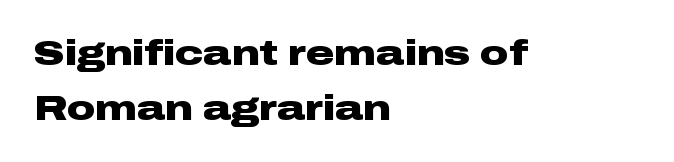
Every letter is thick-stroked: bold, no question. Do the letters lean? They stand straight. One glance says typical: line gaps are just what's usual. The text block is weighted toward the left margin, trailing off unevenly rightward. Bare-footed words on every line. The rendering shows plain stroke endings on the letterforms — a sans-serif design.
